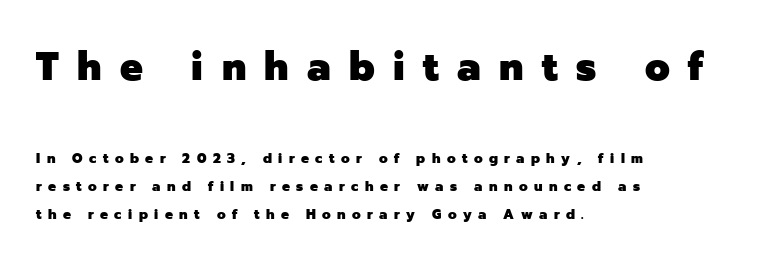
Widely set lines give the paragraph a tall, airy silhouette. Italic? Not at all — the glyphs are vertical. In this sample the first text group is rendered at the bigger scale. A student would call this left alignment; a typographer would say flush left, rag right.
